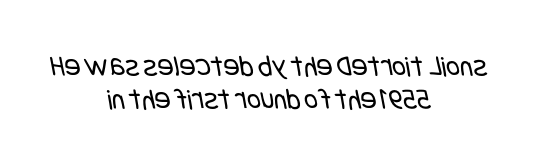
Q: Is the text bold? A: No.
Q: Is the typeface a serif or a sans-serif typeface? A: Sans-serif.
Q: Is the text underlined? A: No.
Q: How is the paragraph aligned? A: Centered.
Q: Is the spacing between letters normal or unusually wide? A: Normal.
Q: Is the spacing between lines tight, normal or loose? A: Tight.
Q: Width (condensed, normal, or wide)? A: Condensed.
Q: Stroke contrast? A: Low.
Q: x-height? A: Large.
